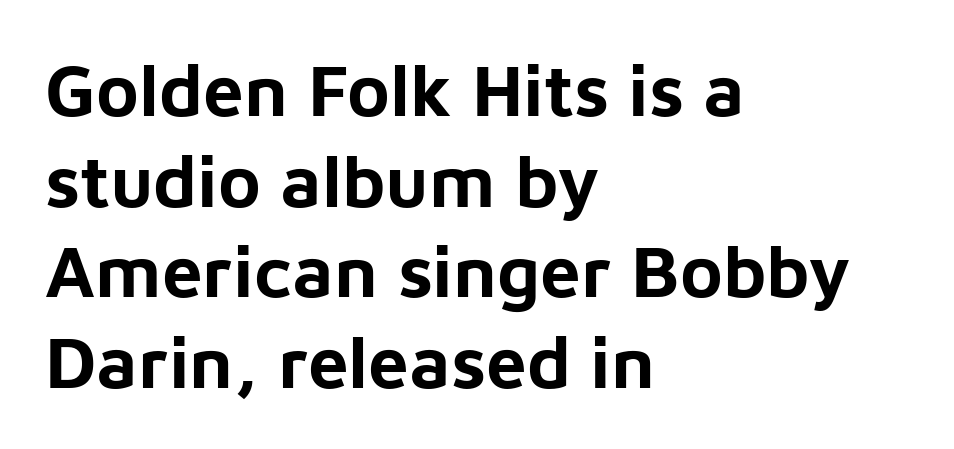
Q: Is the text bold? A: Yes.
Q: Is the text italic (slanted)? A: No, it is upright.
Q: Is the typeface a serif or a sans-serif typeface? A: Sans-serif.
Q: Is the text underlined? A: No.
Q: How is the paragraph aligned? A: Left-aligned.
Q: Is the spacing between letters normal or unusually wide? A: Normal.
Q: Width (condensed, normal, or wide)? A: Normal.
Q: Stroke contrast? A: Low.
Q: x-height? A: Medium.
Q: Monospaced? A: No.
